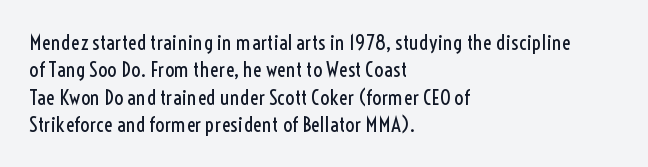
Reading down the block, your eye returns to a fixed left position each line. The weight tops out at a normal text grade. Interline gaps are of average width in this sample. The letters sit at their default tracking, neither squeezed nor spread.
